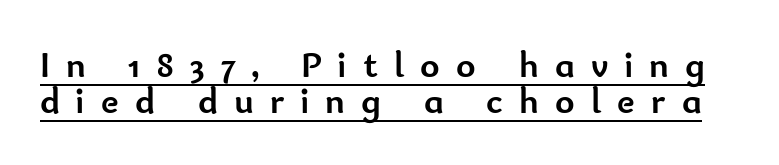
{"serif": "no", "italic": "no", "bold": "yes", "weight": "semibold", "width": "normal", "stroke_contrast": "low", "x_height": "small", "monospaced": "no", "underline": "yes", "line_spacing": "tight", "line_spacing_ratio": 0.98, "letter_spacing": "wide", "letter_spacing_em": 0.44, "glyph_px": 37}
